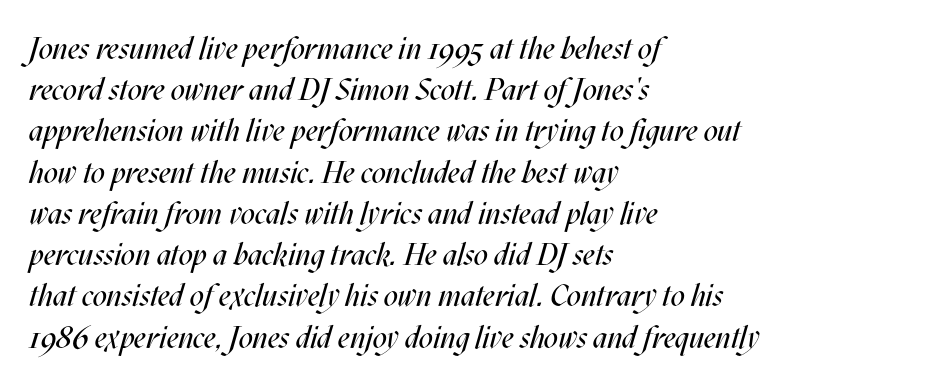
The image shows 31 px regular-weight, condensed type, italic (leaning right); set left-aligned, normal line spacing (1.33x), normal letter spacing, not underlined; medium stroke contrast and a large x-height.
